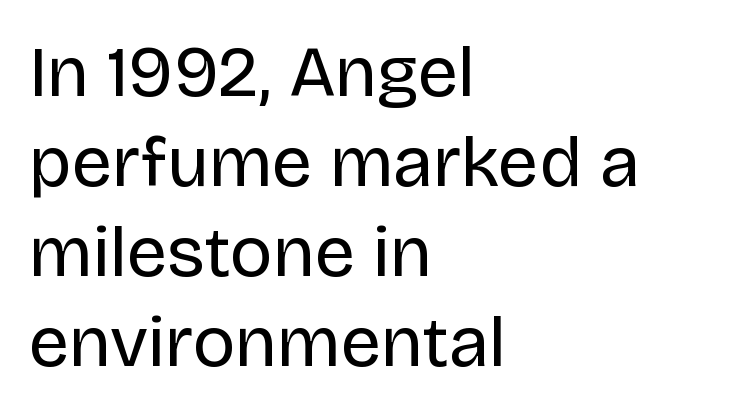
{"serif": "no", "italic": "no", "bold": "no", "weight": "regular", "width": "normal", "stroke_contrast": "low", "x_height": "large", "monospaced": "no", "underline": "no", "align": "left", "line_spacing": "normal", "line_spacing_ratio": 1.25, "letter_spacing": "normal", "letter_spacing_em": 0.0, "glyph_px": 72}
